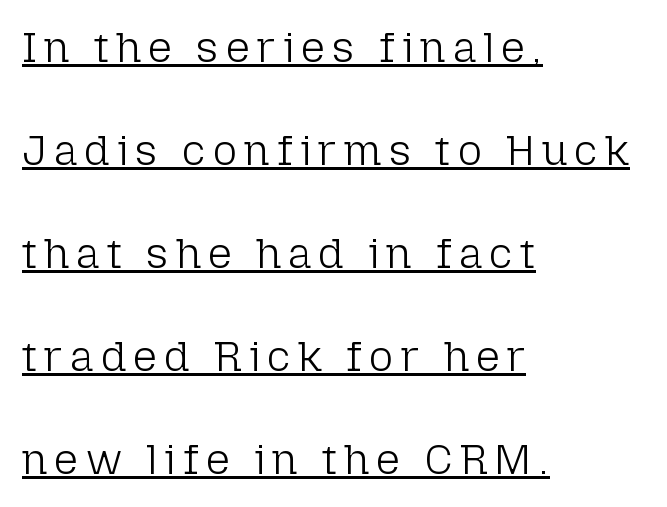
Q: Is the text bold? A: No.
Q: Is the text italic (slanted)? A: No, it is upright.
Q: Is the typeface a serif or a sans-serif typeface? A: Sans-serif.
Q: Is the text underlined? A: Yes.
Q: How is the paragraph aligned? A: Left-aligned.
Q: Is the spacing between lines tight, normal or loose? A: Loose.
Q: Width (condensed, normal, or wide)? A: Normal.
Q: Stroke contrast? A: Low.
Q: x-height? A: Medium.
Q: Monospaced? A: No.
